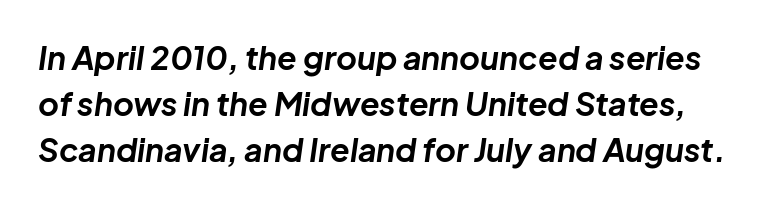
Type without underlining. The line-height multiplier appears to be the usual default. Italic: yes, the glyphs are oblique. Does the weight exceed regular? Yes, all the way to bold. Nothing unusual about the tracking: characters are spaced as the font intends. You could not count columns in this text — the font is proportionally spaced.
